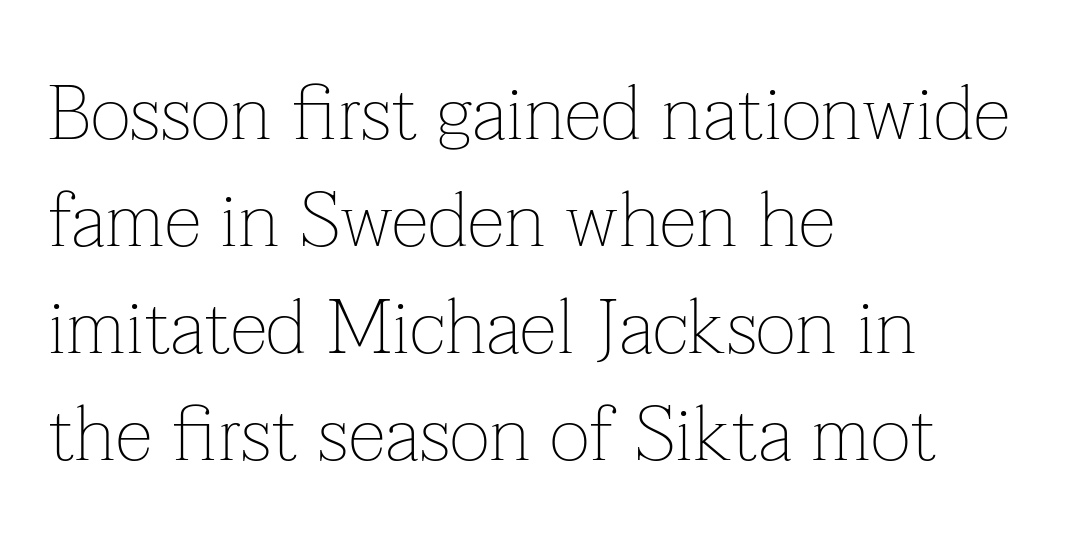
No extra tracking has been applied to these lines. The leading is moderate, giving the passage an even texture. The letters look calm and open, with moderate or lighter stems. The text block is weighted toward the left margin, trailing off unevenly rightward. Spacing verdict: proportional, widths tailored to each character.
